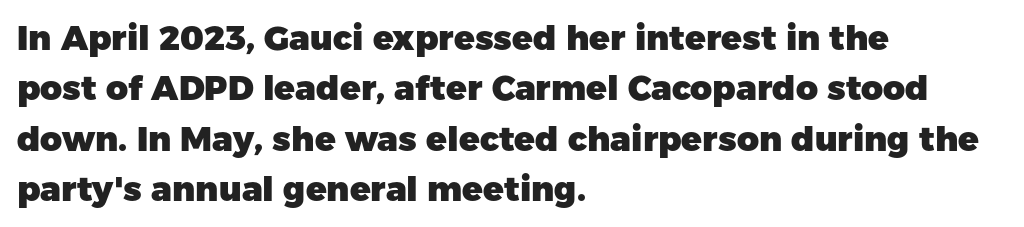
{"serif": "no", "italic": "no", "bold": "yes", "weight": "heavy", "width": "normal", "stroke_contrast": "low", "x_height": "medium", "monospaced": "no", "underline": "no", "align": "left", "line_spacing": "normal", "line_spacing_ratio": 1.48, "letter_spacing": "normal", "letter_spacing_em": 0.0, "glyph_px": 34}
